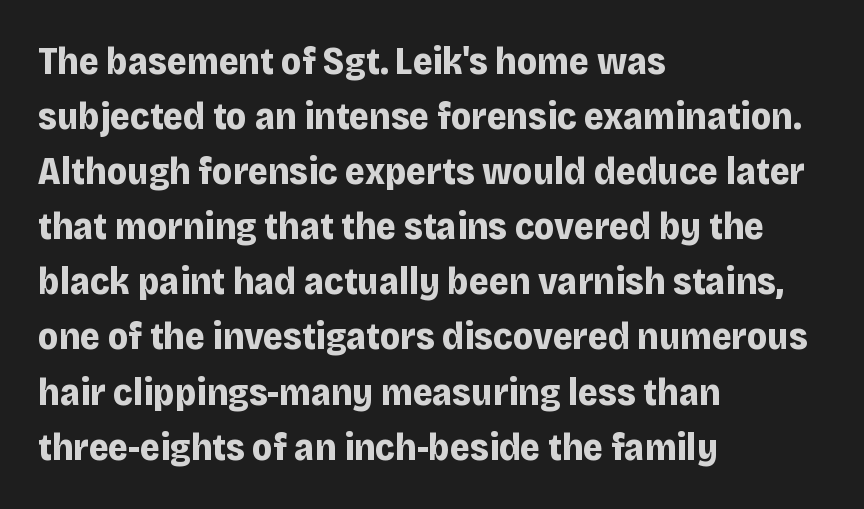
{"serif": "no", "italic": "no", "bold": "yes", "weight": "bold", "width": "normal", "stroke_contrast": "low", "x_height": "large", "monospaced": "no", "underline": "no", "align": "left", "line_spacing": "normal", "line_spacing_ratio": 1.45, "letter_spacing": "normal", "letter_spacing_em": 0.0, "glyph_px": 38}
